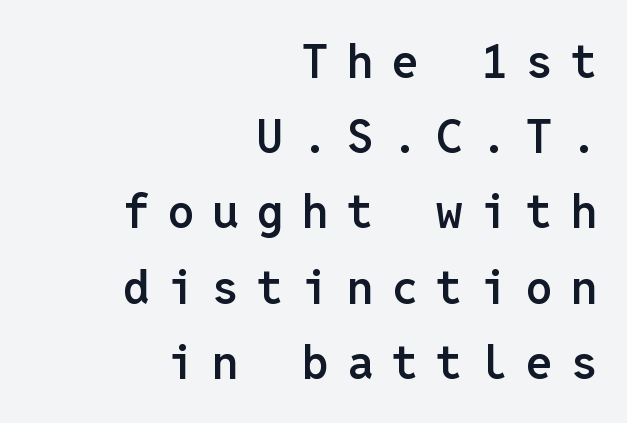
The letters stand upright; this is a roman face. The type is letterspaced generously, with wide tracking. The strokes are fattened partway — semibold, not bold. This sample has the even, mechanical cadence of fixed-width lettering. The lines are quadded right.
